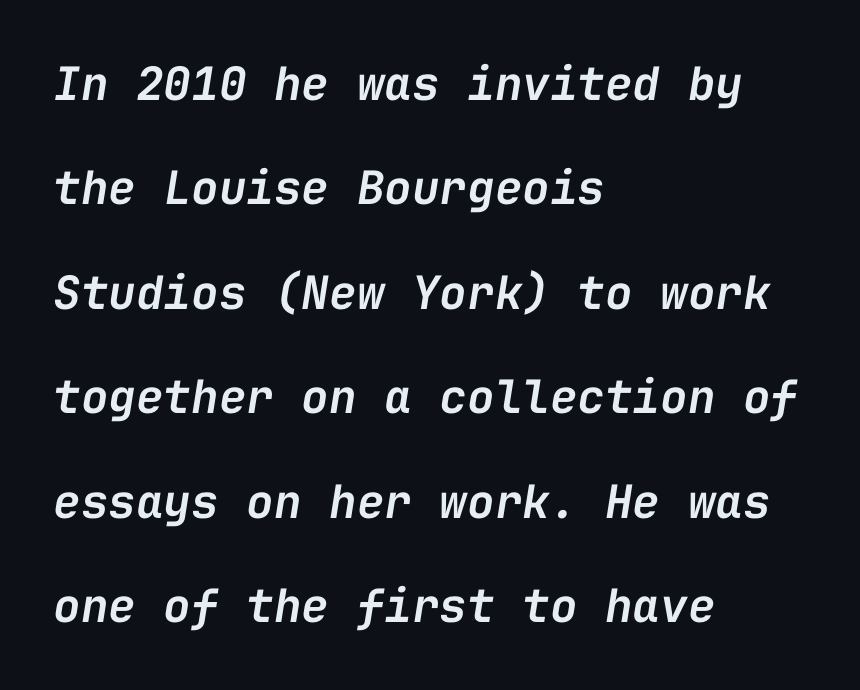
{"italic": "yes", "lean": "right", "slant_degrees": 9, "bold": "semi", "weight": "semibold", "width": "normal", "stroke_contrast": "low", "x_height": "medium", "monospaced": "yes", "underline": "no", "align": "left", "line_spacing": "loose", "line_spacing_ratio": 2.27, "letter_spacing": "normal", "letter_spacing_em": 0.0, "glyph_px": 46}
